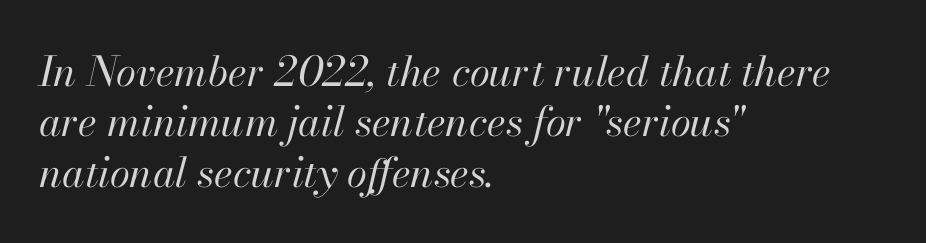
{"italic": "yes", "lean": "right", "slant_degrees": 13, "bold": "no", "weight": "regular", "width": "normal", "stroke_contrast": "high", "x_height": "small", "monospaced": "no", "underline": "no", "align": "left", "line_spacing_ratio": 1.23, "letter_spacing": "normal", "letter_spacing_em": 0.0, "glyph_px": 41}
